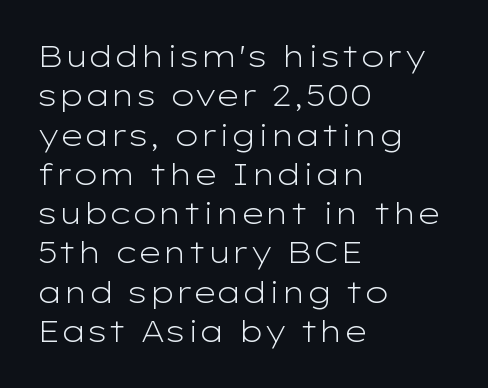
The foot of each line stays bare and open. The letterforms sit at book weight or below. In terms of posture, this sample is upright. The passage shown has conventional tracking throughout. Nope, no serifs anywhere on these letters.
